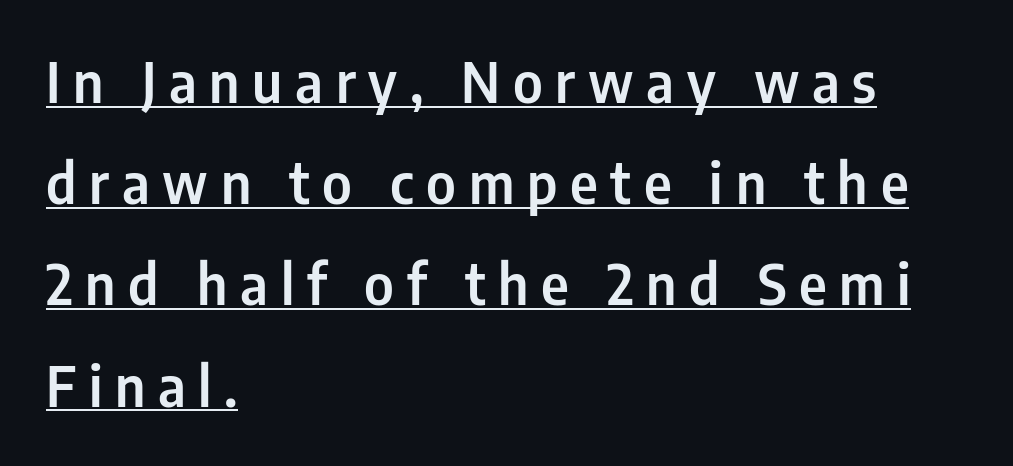
Q: Is the text italic (slanted)? A: No, it is upright.
Q: Is the typeface a serif or a sans-serif typeface? A: Sans-serif.
Q: Is the text underlined? A: Yes.
Q: How is the paragraph aligned? A: Left-aligned.
Q: Is the spacing between letters normal or unusually wide? A: Unusually wide.
Q: Width (condensed, normal, or wide)? A: Condensed.
Q: Stroke contrast? A: Low.
Q: x-height? A: Medium.
Q: Monospaced? A: No.
